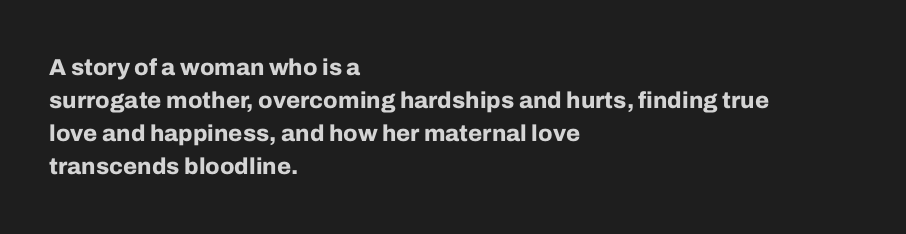
This sample keeps an unexceptional amount of space between lines. Strokes here are thick enough to call this a true bold. A student would call this left alignment; a typographer would say flush left, rag right. You can tell it's not italic because the verticals are truly vertical.
